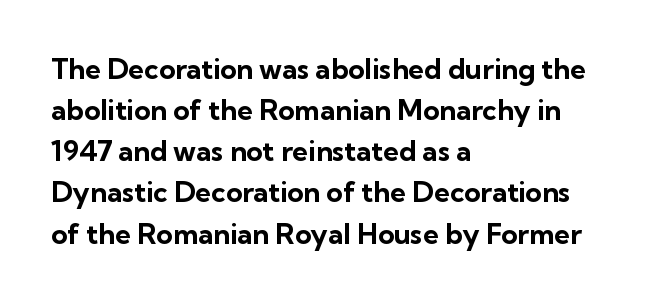
Q: Is the text bold? A: Yes.
Q: Is the text italic (slanted)? A: No, it is upright.
Q: Is the typeface a serif or a sans-serif typeface? A: Sans-serif.
Q: Is the text underlined? A: No.
Q: How is the paragraph aligned? A: Left-aligned.
Q: Is the spacing between letters normal or unusually wide? A: Normal.
Q: Is the spacing between lines tight, normal or loose? A: Normal.
Q: Width (condensed, normal, or wide)? A: Normal.
Q: Stroke contrast? A: Low.
Q: x-height? A: Medium.
Q: Monospaced? A: No.
